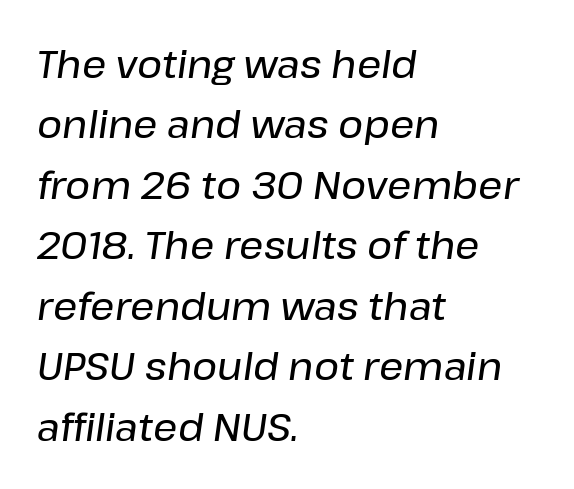
The image shows 38 px text type, italic (leaning right); set left-aligned, normal line spacing (1.59x), normal letter spacing, not underlined; low stroke contrast and a medium x-height.
